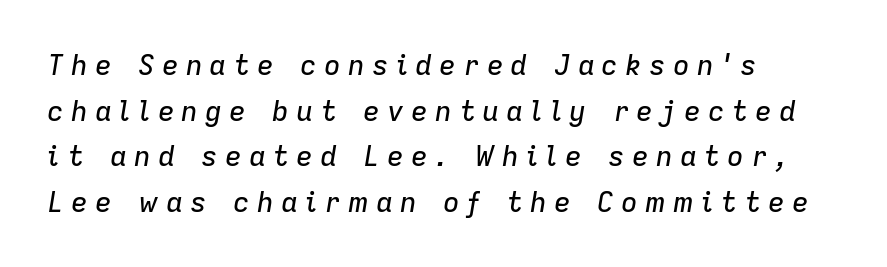
The image shows 28 px text type, italic (leaning right); set left-aligned, normal line spacing (1.63x), unusually wide letter spacing (+0.25 em), not underlined; low stroke contrast and a medium x-height.
